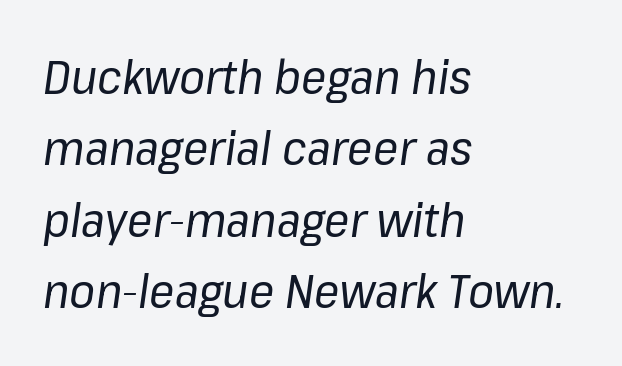
Q: Is the text bold? A: No.
Q: Is the text italic (slanted)? A: Yes, it leans right by about 8 degrees.
Q: Is the text underlined? A: No.
Q: How is the paragraph aligned? A: Left-aligned.
Q: Is the spacing between letters normal or unusually wide? A: Normal.
Q: Is the spacing between lines tight, normal or loose? A: Normal.
Q: Width (condensed, normal, or wide)? A: Normal.
Q: Stroke contrast? A: Low.
Q: x-height? A: Medium.
Q: Monospaced? A: No.
